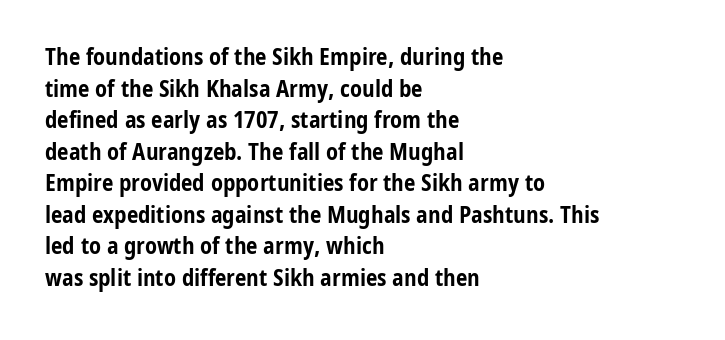
The image shows 23 px bold type, upright; set left-aligned, normal line spacing (1.37x), normal letter spacing, not underlined.
